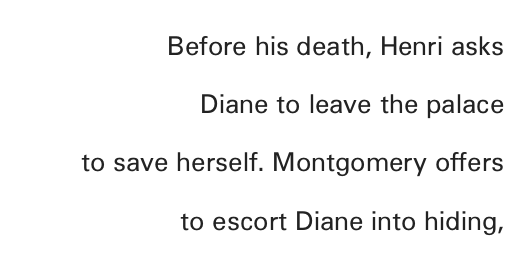
Q: Is the text bold? A: No.
Q: Is the text italic (slanted)? A: No, it is upright.
Q: Is the text underlined? A: No.
Q: How is the paragraph aligned? A: Right-aligned.
Q: Is the spacing between letters normal or unusually wide? A: Normal.
Q: Is the spacing between lines tight, normal or loose? A: Loose.
